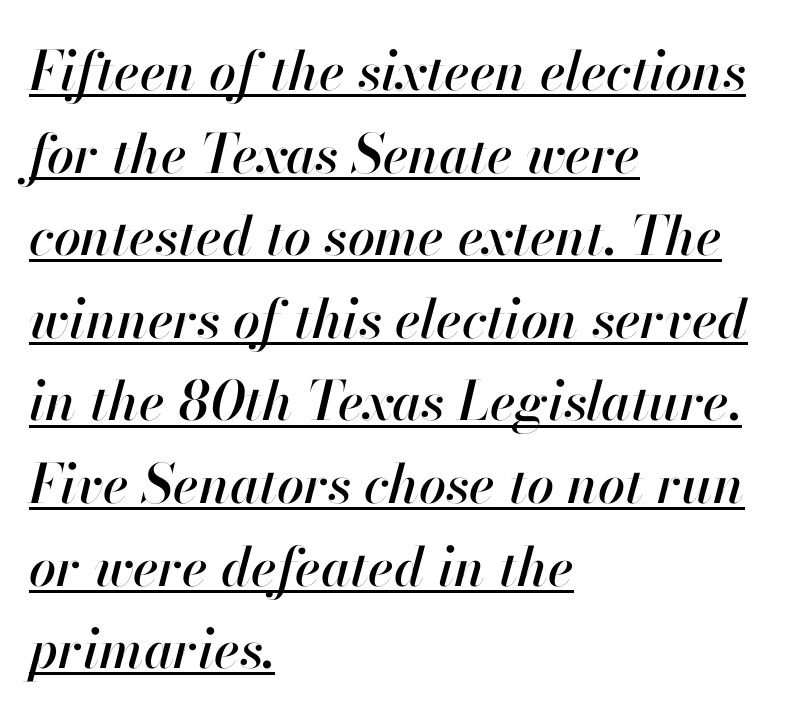
Typeset ragged right — the left edge is the straight one. Underlining? Definitely there. Here the designer chose a conventional face with non-uniform glyph widths. The letters are slanted; this is an italic face. Honestly, the letter spacing is just normal — you wouldn't notice it. The designer left line spacing at the default.
